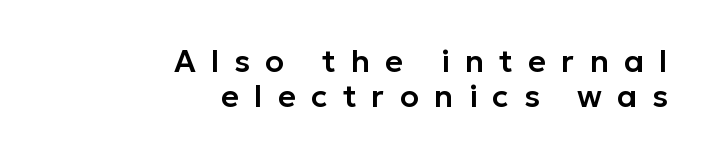
Q: Is the text italic (slanted)? A: No, it is upright.
Q: Is the typeface a serif or a sans-serif typeface? A: Sans-serif.
Q: Is the text underlined? A: No.
Q: How is the paragraph aligned? A: Right-aligned.
Q: Is the spacing between letters normal or unusually wide? A: Unusually wide.
Q: Is the spacing between lines tight, normal or loose? A: Tight.
Q: Width (condensed, normal, or wide)? A: Normal.
Q: Stroke contrast? A: Low.
Q: x-height? A: Medium.
Q: Monospaced? A: No.
